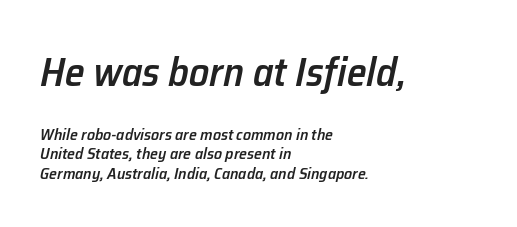
Q: Is the text bold? A: Semi-bold.
Q: Is the text italic (slanted)? A: Yes, it leans right by about 12 degrees.
Q: Is the text underlined? A: No.
Q: How is the paragraph aligned? A: Left-aligned.
Q: Is the spacing between letters normal or unusually wide? A: Normal.
Q: Which block of text is set in a larger size, the first (top) or the second (bottom)? A: The first (top) one.
Q: Width (condensed, normal, or wide)? A: Normal.
Q: Stroke contrast? A: Low.
Q: x-height? A: Medium.
Q: Monospaced? A: No.
